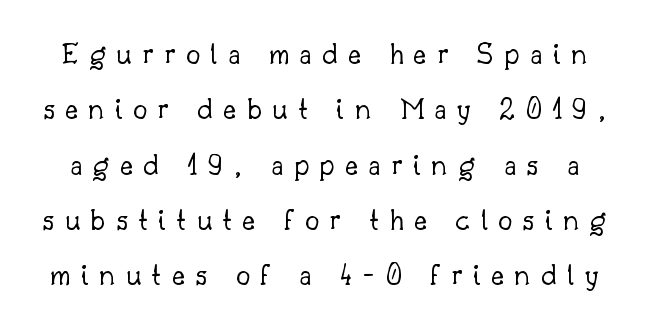
{"italic": "no", "bold": "no", "weight": "light", "width": "normal", "stroke_contrast": "low", "x_height": "small", "monospaced": "no", "underline": "no", "line_spacing_ratio": 1.73, "letter_spacing": "wide", "letter_spacing_em": 0.32, "glyph_px": 32}
